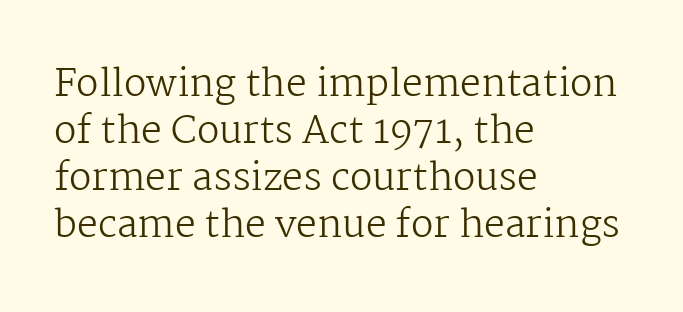
Tracking here is standard; glyphs follow each other at the usual distance. Compared with a centered layout, this one pins lines to the left instead. Spacing verdict: proportional, widths tailored to each character. Heaviness? Minimal to ordinary, like unemphasized prose.
